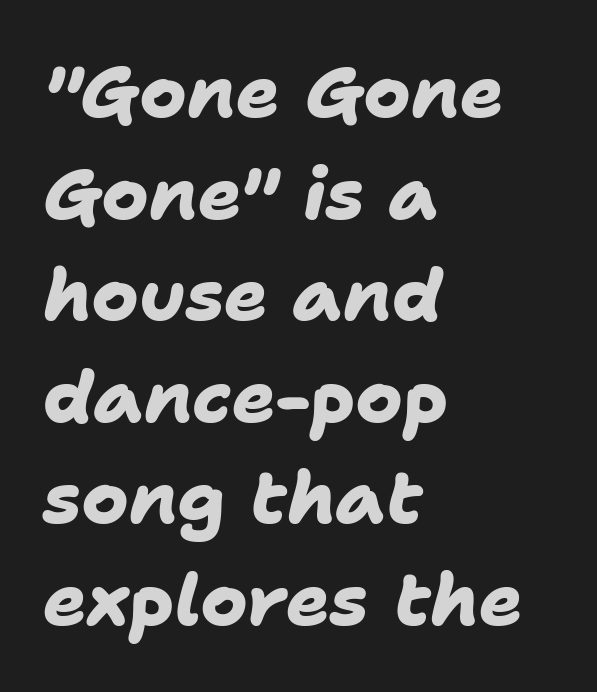
The image shows 72 px heavy sans-serif type; set left-aligned, normal line spacing (1.41x), normal letter spacing, not underlined; low stroke contrast and a medium x-height.
